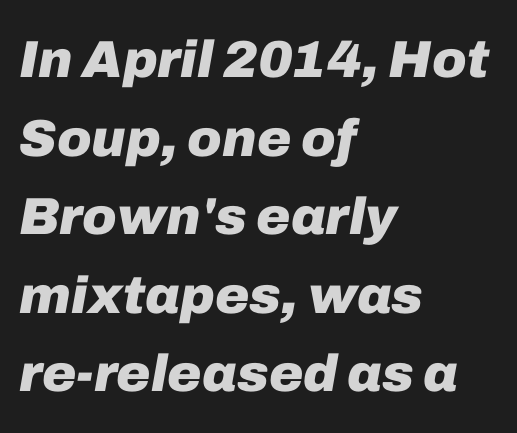
The image shows 52 px heavy type, italic (leaning right); set left-aligned, normal line spacing (1.51x), normal letter spacing, not underlined; low stroke contrast and a medium x-height.
